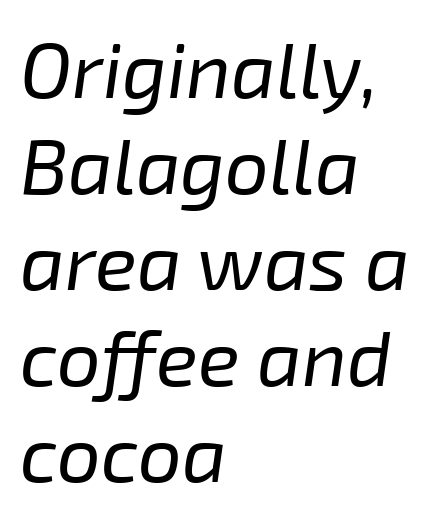
{"italic": "yes", "lean": "right", "slant_degrees": 8, "bold": "no", "weight": "regular", "width": "normal", "stroke_contrast": "low", "x_height": "medium", "monospaced": "no", "underline": "no", "align": "left", "line_spacing_ratio": 1.23, "letter_spacing": "normal", "letter_spacing_em": 0.0, "glyph_px": 78}
